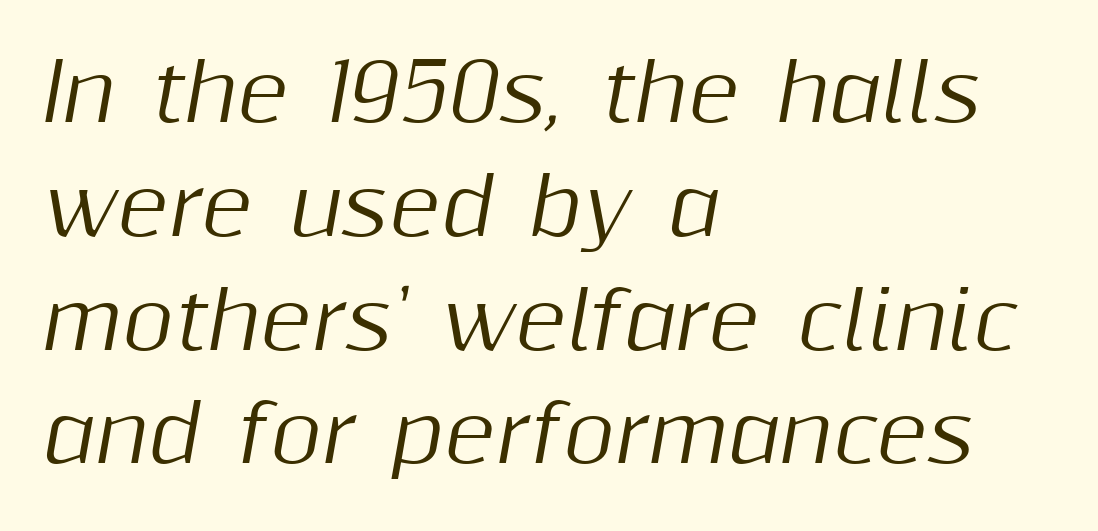
What's the leading like? Ordinary, nothing unusual. Italic? Definitely — the glyphs are oblique. Just letters on the line, the space beneath them empty. Every row of glyphs begins at an identical x-position on the left. The passage shown is typed in a proportional face where columns would drift. Between one letter and the next there's only the usual sliver of space.
